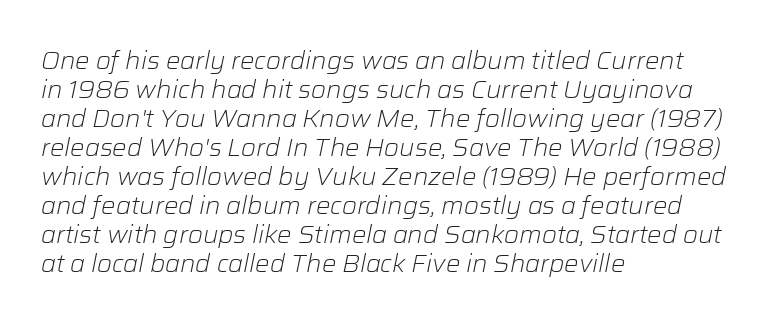
{"italic": "yes", "lean": "right", "slant_degrees": 12, "bold": "no", "underline": "no", "align": "left", "line_spacing_ratio": 1.21, "letter_spacing": "normal", "letter_spacing_em": 0.0, "glyph_px": 24}
